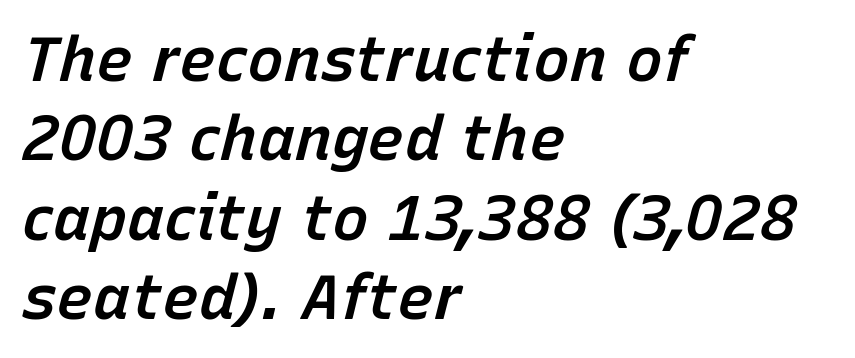
The image shows 62 px semibold type, italic (leaning right); set left-aligned, normal line spacing (1.28x), normal letter spacing, not underlined; low stroke contrast and a medium x-height.
